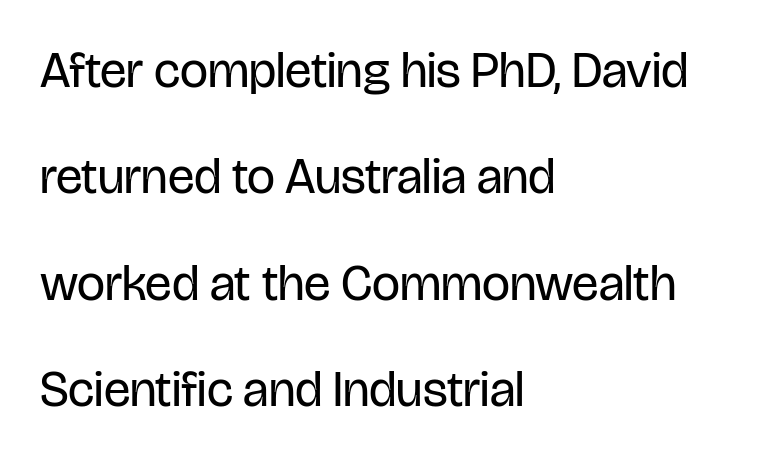
The image shows 50 px regular-weight, condensed sans-serif type, upright; set left-aligned, loose line spacing (2.13x), normal letter spacing, not underlined; low stroke contrast and a large x-height.
